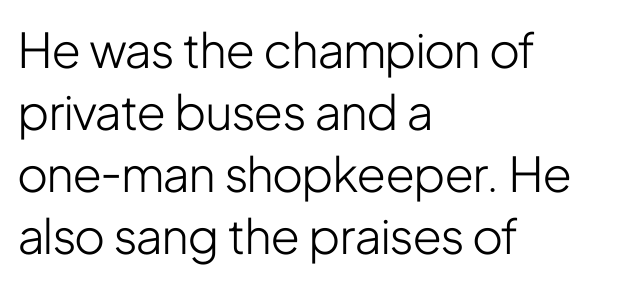
The image shows 48 px light, condensed sans-serif type, upright; set left-aligned, normal line spacing (1.29x), normal letter spacing, not underlined; low stroke contrast and a medium x-height.
